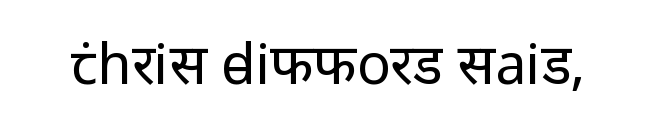
Q: Is the text bold? A: No.
Q: Is the text italic (slanted)? A: No, it is upright.
Q: Is the typeface a serif or a sans-serif typeface? A: Sans-serif.
Q: Is the text underlined? A: No.
Q: Is the spacing between letters normal or unusually wide? A: Normal.
Q: Width (condensed, normal, or wide)? A: Normal.
Q: Stroke contrast? A: Low.
Q: x-height? A: Medium.
Q: Monospaced? A: No.
